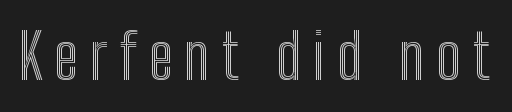
The image shows 62 px condensed type, upright; set not underlined; a medium x-height.
